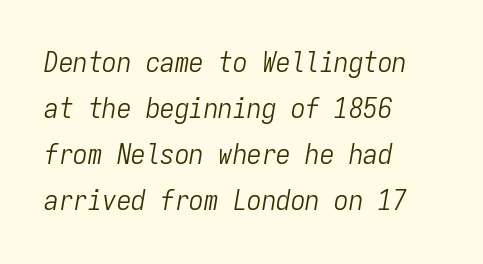
Descender tails drop into unmarked territory. In terms of leading, this rendering sits right in the middle. Alignment: flush left. Stroke thickness stays within the range of a standard reading face or lighter. The passage shown leans; its letterforms are oblique. A typesetter would call this monospace, since all characters share one set width.
